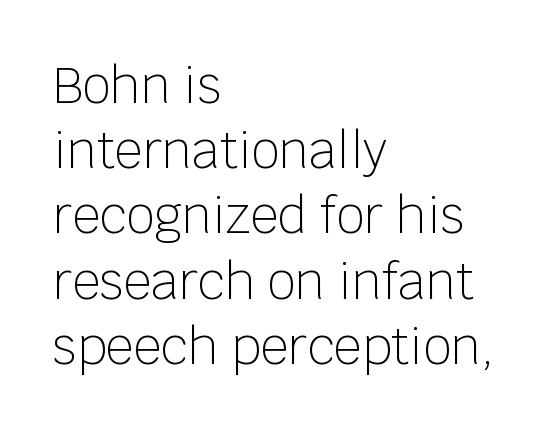
{"serif": "no", "italic": "no", "bold": "no", "weight": "light", "width": "normal", "stroke_contrast": "low", "x_height": "large", "monospaced": "no", "underline": "no", "align": "left", "line_spacing": "normal", "line_spacing_ratio": 1.33, "letter_spacing": "normal", "letter_spacing_em": 0.0, "glyph_px": 49}
